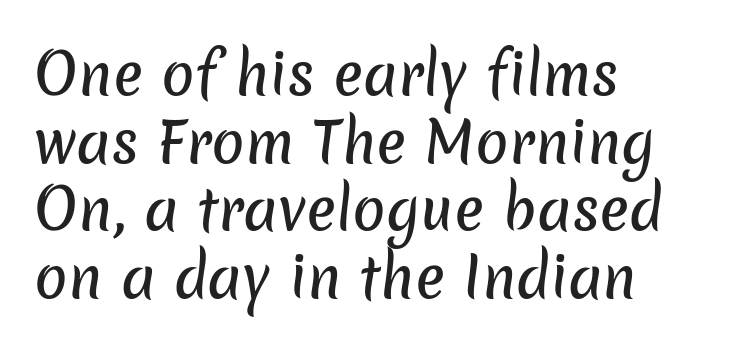
The image shows 55 px sans-serif type; set left-aligned, line spacing 1.23x, normal letter spacing, not underlined; low stroke contrast and a medium x-height.
